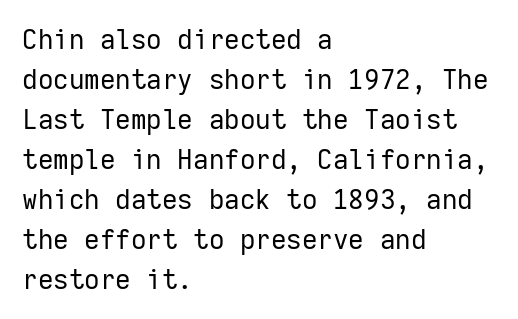
The image shows 27 px text type, upright; set left-aligned, normal line spacing (1.48x), normal letter spacing, not underlined.
